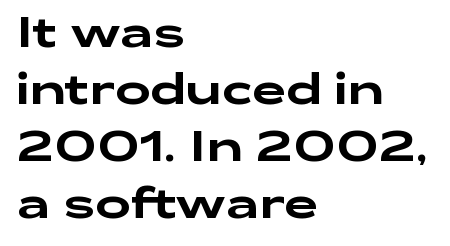
The image shows 42 px wide sans-serif type, upright; set left-aligned, normal line spacing (1.36x), normal letter spacing, not underlined; low stroke contrast and a medium x-height.
